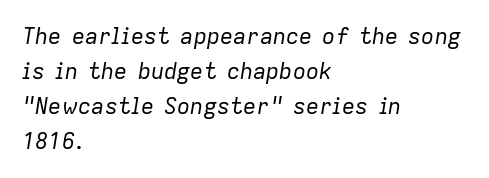
The letters sit at their default tracking, neither squeezed nor spread. Italic? Definitely — the glyphs are oblique. Lines of text with bare space underneath. The font sits on the lighter half of the weight spectrum, regular included. Left-aligned paragraph, ragged on the right.
